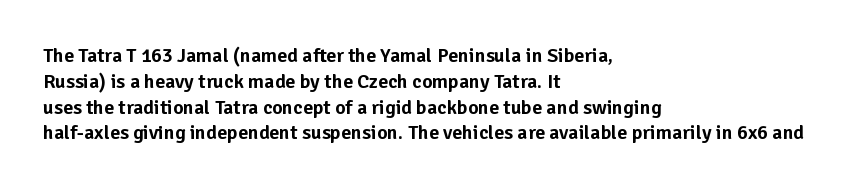
Q: Is the text italic (slanted)? A: No, it is upright.
Q: Is the text underlined? A: No.
Q: How is the paragraph aligned? A: Left-aligned.
Q: Is the spacing between letters normal or unusually wide? A: Normal.
Q: Is the spacing between lines tight, normal or loose? A: Normal.
